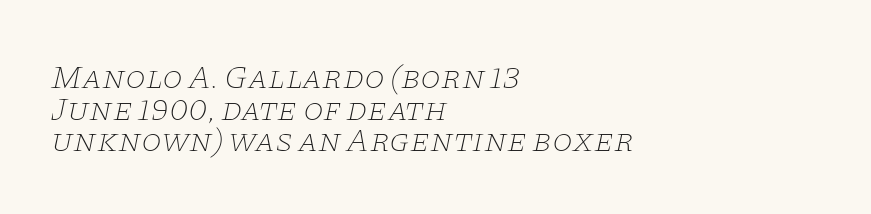
Where is the straight margin? On the left. How are the letters spaced? Ordinarily, with no added tracking. Type style note: has serifs. Every character sits at an angle, as italics do. Cramped leading. Looks like regular typesetting: each glyph gets only the width it needs.
